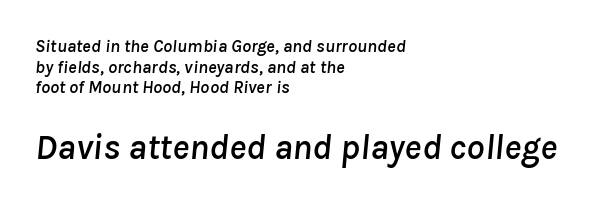
Q: Is the text italic (slanted)? A: Yes, it leans right by about 8 degrees.
Q: Is the text underlined? A: No.
Q: How is the paragraph aligned? A: Left-aligned.
Q: Is the spacing between letters normal or unusually wide? A: Normal.
Q: Is the spacing between lines tight, normal or loose? A: Tight.
Q: Which block of text is set in a larger size, the first (top) or the second (bottom)? A: The second (bottom) one.
Q: Width (condensed, normal, or wide)? A: Normal.
Q: Stroke contrast? A: Low.
Q: x-height? A: Medium.
Q: Monospaced? A: No.
